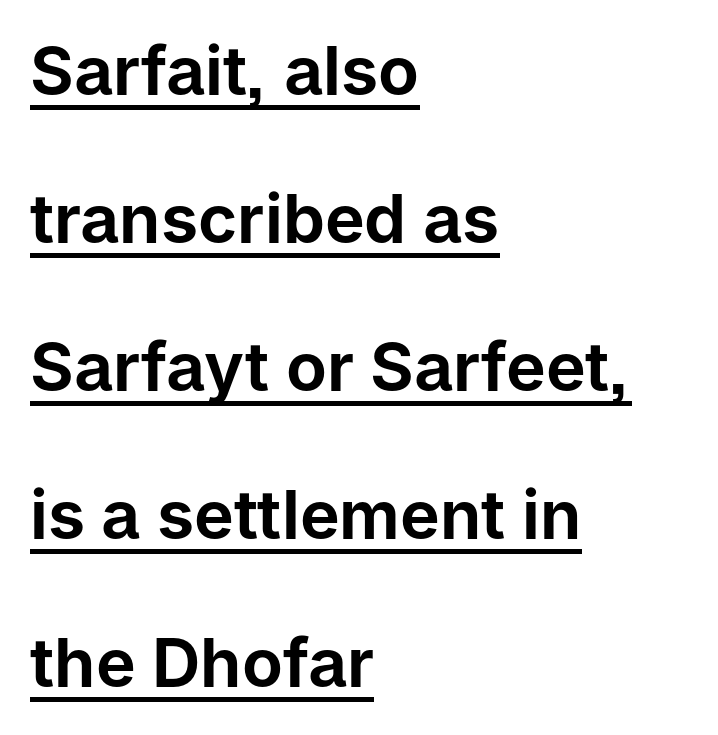
The font's upright variant was chosen for this text. Nothing sits at the stroke ends, so this counts as sans-serif. Does a line run under the words? Yes, clearly. A typesetter would call this zero additional tracking.
